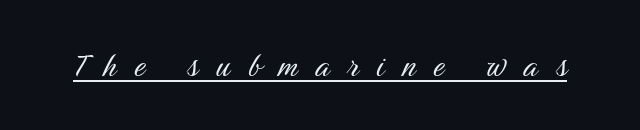
Q: Is the text bold? A: No.
Q: Is the text italic (slanted)? A: Yes.
Q: Is the typeface a serif or a sans-serif typeface? A: Sans-serif.
Q: Is the text underlined? A: Yes.
Q: Is the spacing between letters normal or unusually wide? A: Unusually wide.
Q: Width (condensed, normal, or wide)? A: Condensed.
Q: Stroke contrast? A: Medium.
Q: x-height? A: Medium.
Q: Monospaced? A: No.
